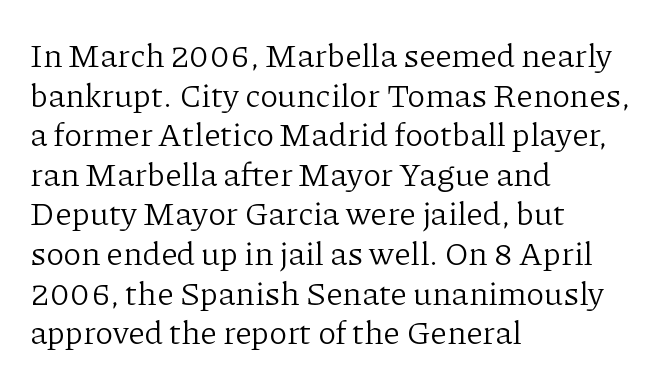
{"serif": "yes", "italic": "no", "bold": "no", "weight": "light", "width": "normal", "stroke_contrast": "low", "x_height": "medium", "monospaced": "no", "underline": "no", "align": "left", "line_spacing_ratio": 1.2, "letter_spacing": "normal", "letter_spacing_em": 0.0, "glyph_px": 33}
